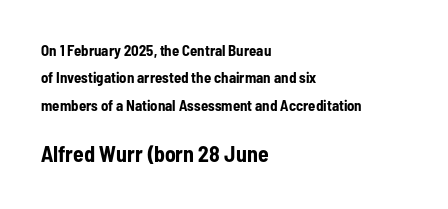
The image shows 22 px bold type, upright; set left-aligned, line spacing 1.82x, normal letter spacing, not underlined; the second (bottom) block is 1.47x larger.
